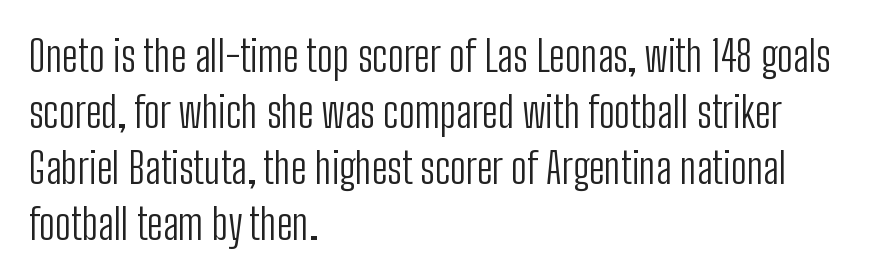
The image shows 43 px light, condensed sans-serif type, upright; set left-aligned, normal line spacing (1.3x), normal letter spacing, not underlined; low stroke contrast and a medium x-height.
